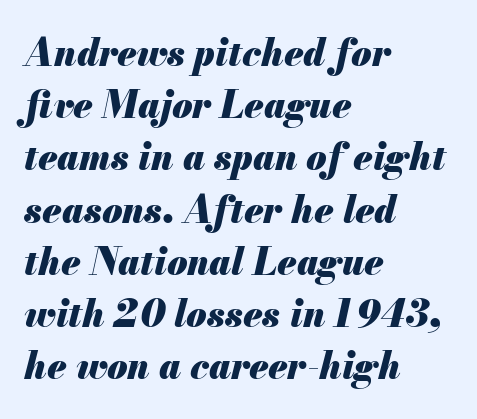
Q: Is the text bold? A: Yes.
Q: Is the text italic (slanted)? A: Yes, it leans right by about 13 degrees.
Q: Is the text underlined? A: No.
Q: How is the paragraph aligned? A: Left-aligned.
Q: Is the spacing between letters normal or unusually wide? A: Normal.
Q: Is the spacing between lines tight, normal or loose? A: Normal.
Q: Width (condensed, normal, or wide)? A: Normal.
Q: Stroke contrast? A: Medium.
Q: x-height? A: Small.
Q: Monospaced? A: No.
